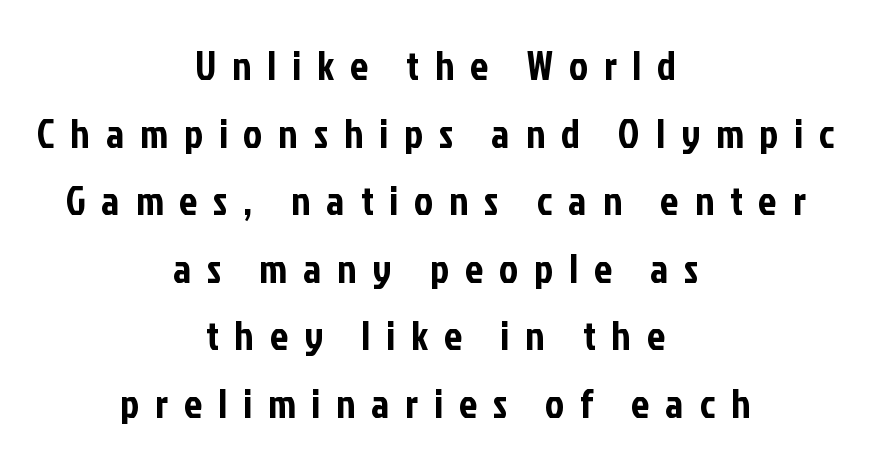
{"serif": "no", "italic": "no", "width": "condensed", "stroke_contrast": "low", "x_height": "medium", "monospaced": "no", "underline": "no", "align": "center", "line_spacing": "normal", "line_spacing_ratio": 1.69, "letter_spacing": "wide", "letter_spacing_em": 0.4, "glyph_px": 40}
